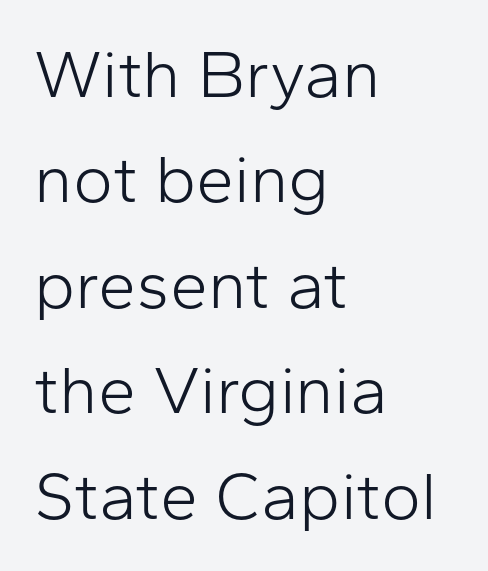
The image shows 68 px light sans-serif type, upright; set left-aligned, normal line spacing (1.55x), normal letter spacing, not underlined; low stroke contrast and a medium x-height.
